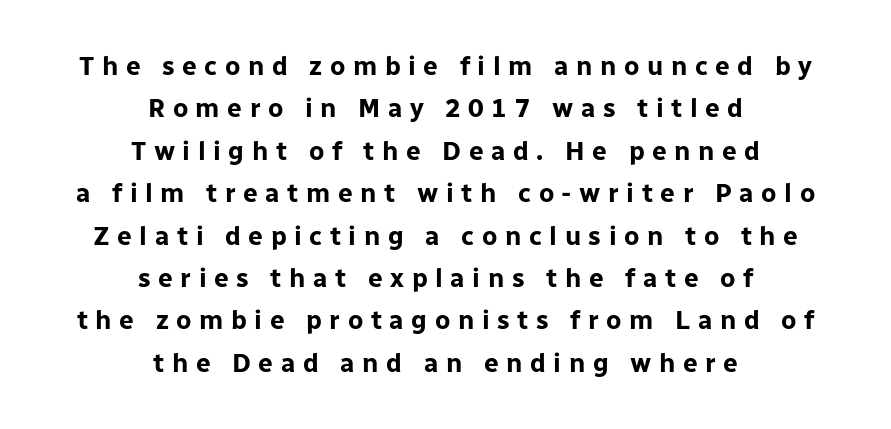
Q: Is the text bold? A: Yes.
Q: Is the text italic (slanted)? A: No, it is upright.
Q: Is the text underlined? A: No.
Q: How is the paragraph aligned? A: Centered.
Q: Is the spacing between letters normal or unusually wide? A: Unusually wide.
Q: Is the spacing between lines tight, normal or loose? A: Normal.
